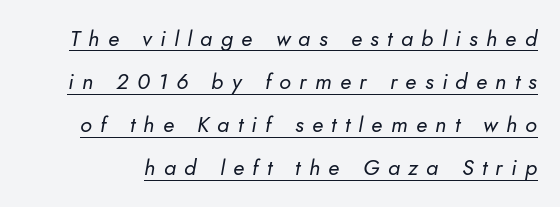
The image shows 22 px text type, italic (leaning right); set loose line spacing (1.96x), unusually wide letter spacing (+0.38 em), underlined.
